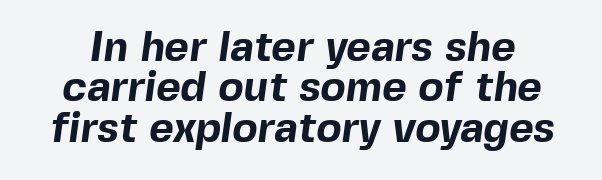
Is there much room between lines? No — they nearly touch. Between one letter and the next there's only the usual sliver of space. The passage shown is typeset with a sans-serif family. Here the designer chose a conventional face with non-uniform glyph widths. Pretty heavy lettering here — definitely bold.
